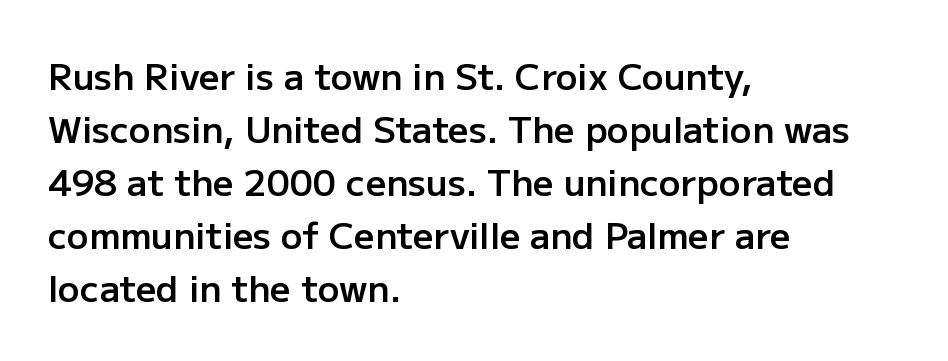
Q: Is the text bold? A: Semi-bold.
Q: Is the text italic (slanted)? A: No, it is upright.
Q: Is the typeface a serif or a sans-serif typeface? A: Sans-serif.
Q: Is the text underlined? A: No.
Q: How is the paragraph aligned? A: Left-aligned.
Q: Is the spacing between letters normal or unusually wide? A: Normal.
Q: Is the spacing between lines tight, normal or loose? A: Normal.
Q: Width (condensed, normal, or wide)? A: Normal.
Q: Stroke contrast? A: Low.
Q: x-height? A: Medium.
Q: Monospaced? A: No.
